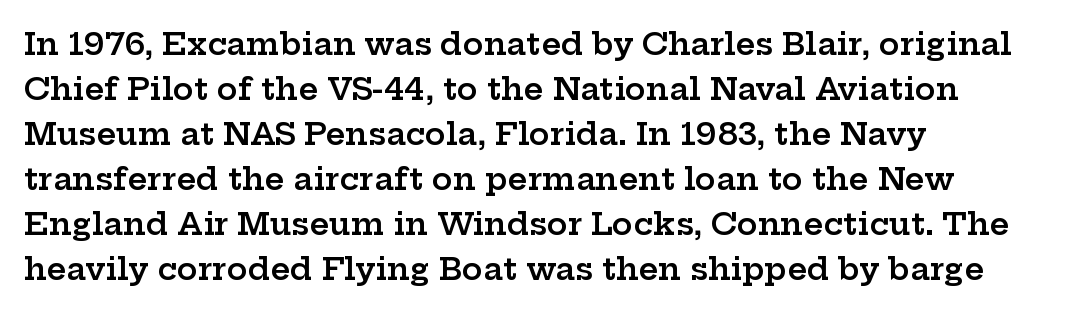
Here the glyphs are tracked normally, forming tight word shapes. The face used here is seriffed, in the tradition of book romans. Nope, not italic — everything's standing straight. If you drew a ruler down the left edge, every line would touch it. A typesetter would call this proportional, since set widths differ per character.
